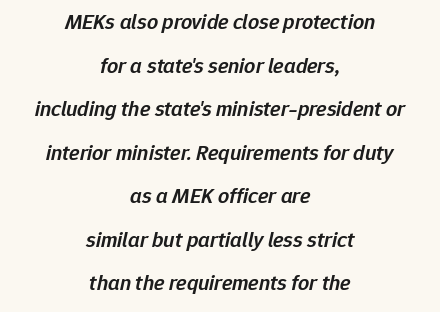
The passage shown stacks its lines with a broad gap. Descenders hang freely into open space. Glyph-to-glyph distance matches everyday printed text. A fair bit of extra ink — the face is semibold, not bold.
